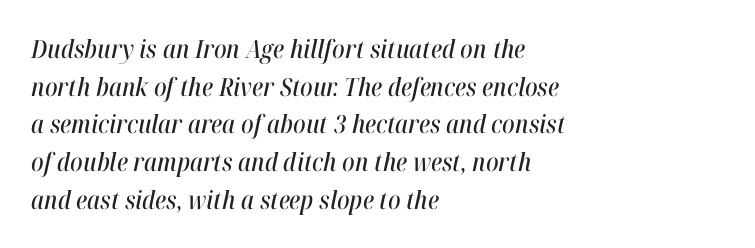
Q: Is the text italic (slanted)? A: Yes, it leans right by about 12 degrees.
Q: Is the text underlined? A: No.
Q: How is the paragraph aligned? A: Left-aligned.
Q: Is the spacing between letters normal or unusually wide? A: Normal.
Q: Is the spacing between lines tight, normal or loose? A: Normal.
